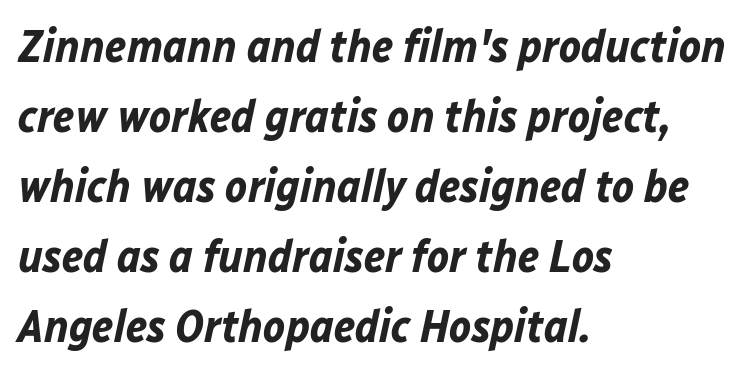
{"italic": "yes", "lean": "right", "slant_degrees": 12, "bold": "yes", "weight": "bold", "width": "normal", "stroke_contrast": "low", "x_height": "medium", "monospaced": "no", "underline": "no", "align": "left", "line_spacing": "normal", "line_spacing_ratio": 1.52, "letter_spacing": "normal", "letter_spacing_em": 0.0, "glyph_px": 46}
